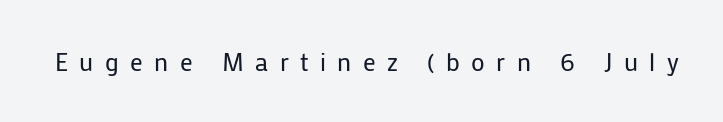
Style check: upright. Is the type heavy? It reads as light-to-regular instead. Words appear elongated and porous because spacing is wide. Has an underline been added? It has not.
